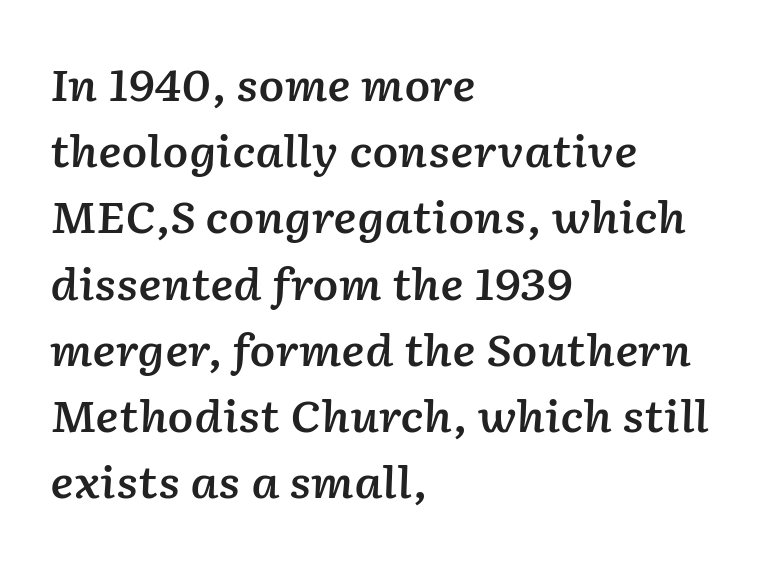
{"italic": "yes", "lean": "right", "slant_degrees": 2, "bold": "semi", "weight": "semibold", "width": "normal", "stroke_contrast": "low", "x_height": "medium", "monospaced": "no", "underline": "no", "align": "left", "line_spacing": "normal", "line_spacing_ratio": 1.54, "letter_spacing": "normal", "letter_spacing_em": 0.0, "glyph_px": 43}
